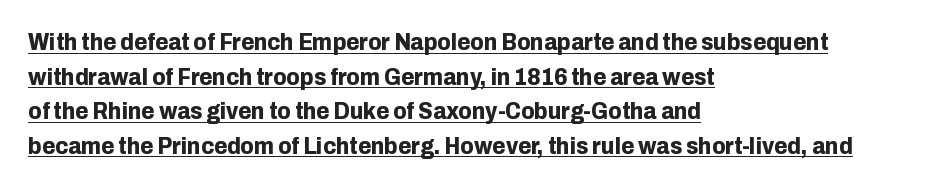
The gaps between neighbouring characters are ordinary and unremarkable. Caption: multi-line text, flush left, ragged right. You'd pick this weight for a headline — it's a proper bold. The line-height multiplier appears to be the usual default. Does a line run under the words? Yes, clearly.
